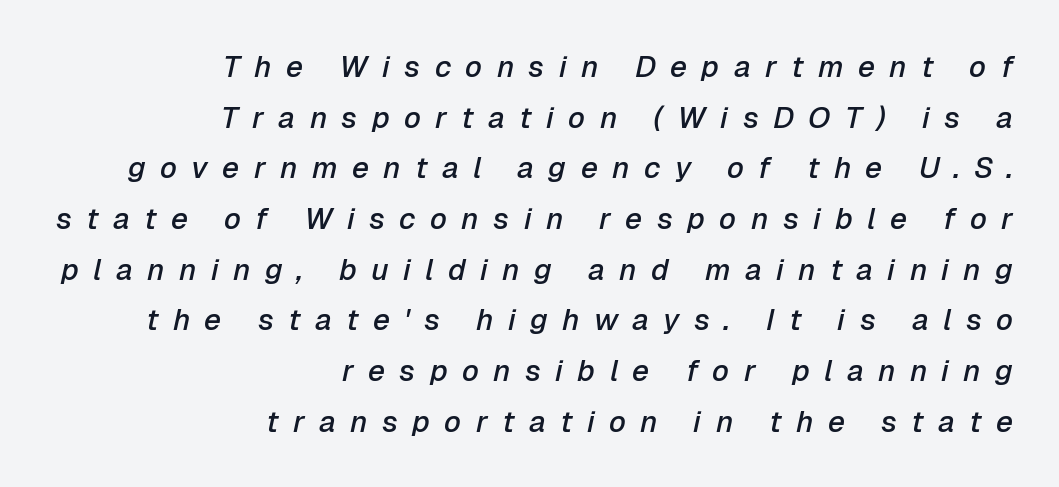
Q: Is the text bold? A: Semi-bold.
Q: Is the text italic (slanted)? A: Yes, it leans right by about 12 degrees.
Q: Is the text underlined? A: No.
Q: How is the paragraph aligned? A: Right-aligned.
Q: Is the spacing between letters normal or unusually wide? A: Unusually wide.
Q: Is the spacing between lines tight, normal or loose? A: Normal.
Q: Width (condensed, normal, or wide)? A: Normal.
Q: Stroke contrast? A: Low.
Q: x-height? A: Medium.
Q: Monospaced? A: No.
